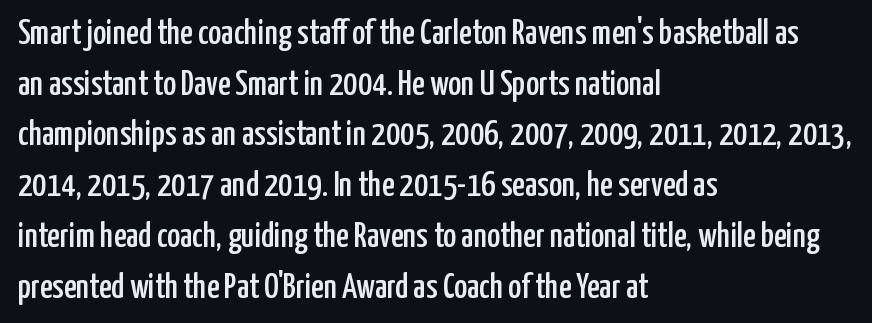
{"serif": "no", "italic": "no", "width": "condensed", "stroke_contrast": "low", "x_height": "medium", "monospaced": "no", "underline": "no", "align": "left", "line_spacing": "normal", "line_spacing_ratio": 1.45, "letter_spacing": "normal", "letter_spacing_em": 0.0, "glyph_px": 35}
